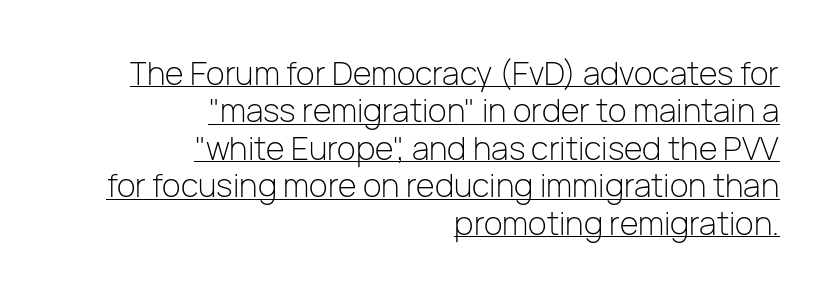
{"serif": "no", "italic": "no", "bold": "no", "weight": "light", "width": "normal", "stroke_contrast": "low", "x_height": "medium", "monospaced": "no", "underline": "yes", "align": "right", "line_spacing_ratio": 1.17, "letter_spacing": "normal", "letter_spacing_em": 0.0, "glyph_px": 32}
